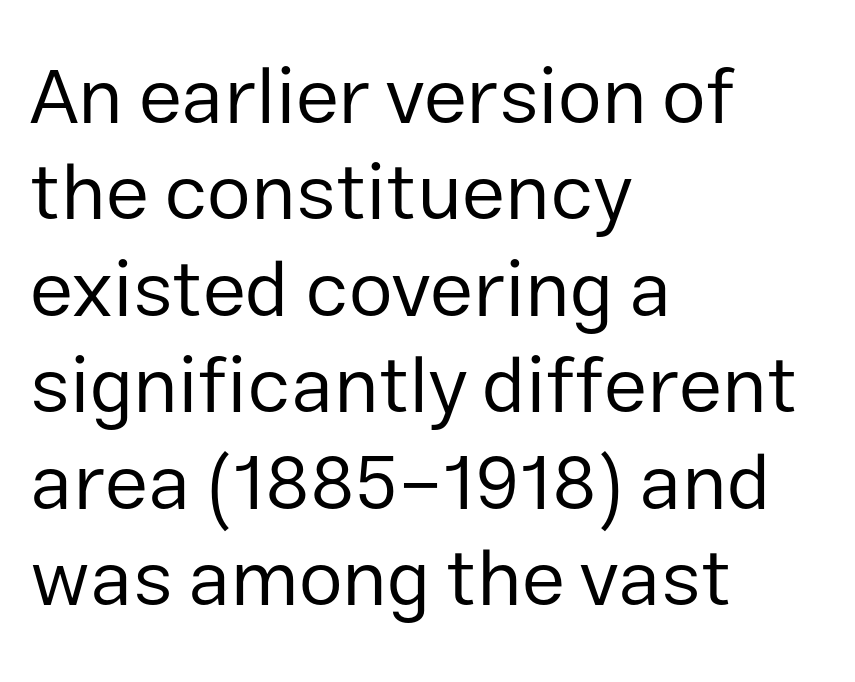
{"serif": "no", "italic": "no", "bold": "no", "weight": "regular", "width": "normal", "stroke_contrast": "low", "x_height": "medium", "monospaced": "no", "underline": "no", "align": "left", "line_spacing_ratio": 1.22, "letter_spacing": "normal", "letter_spacing_em": 0.0, "glyph_px": 79}
